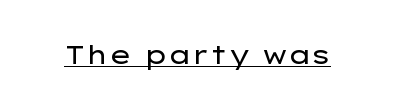
Short note: letters normally spaced. Is this a heavy cut? Hardly; it is regular or lighter. This sample uses an upright cut, with every glyph sitting square on the baseline. Is there an underline? Yes — a line sits under the letters.
